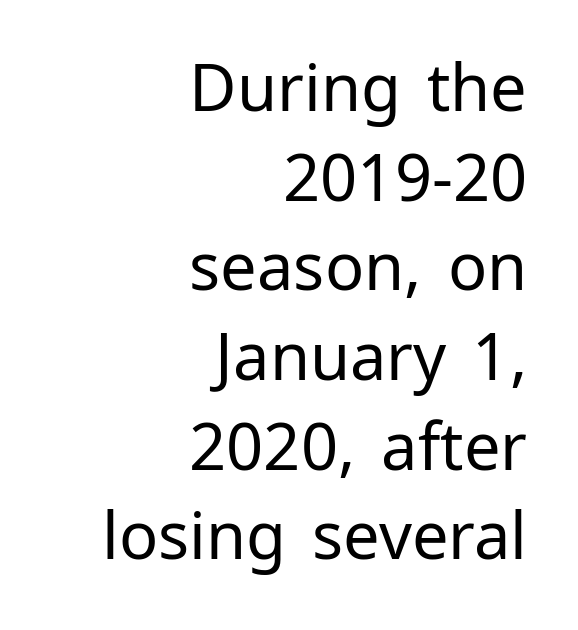
{"serif": "no", "italic": "no", "bold": "no", "weight": "regular", "width": "normal", "stroke_contrast": "low", "x_height": "medium", "monospaced": "no", "underline": "no", "align": "right", "line_spacing": "normal", "line_spacing_ratio": 1.38, "letter_spacing": "normal", "letter_spacing_em": 0.0, "glyph_px": 65}
